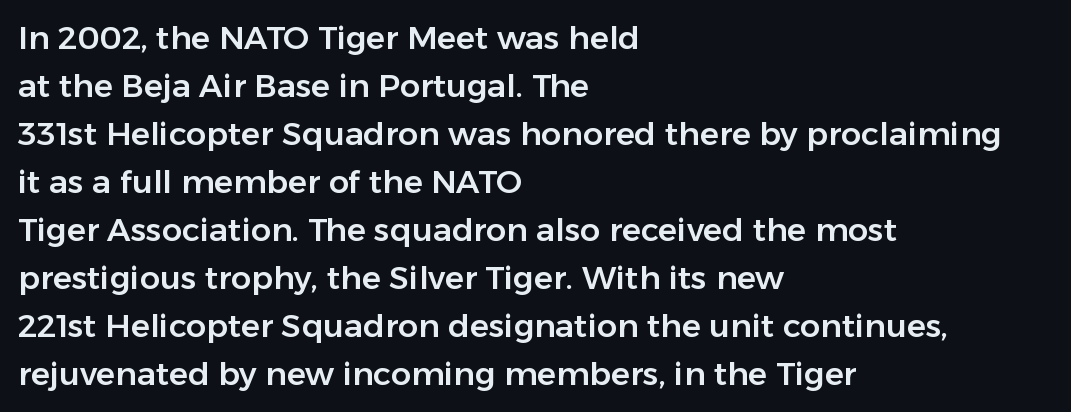
The image shows 32 px sans-serif type, upright; set left-aligned, normal line spacing (1.5x), normal letter spacing, not underlined; low stroke contrast and a medium x-height.
